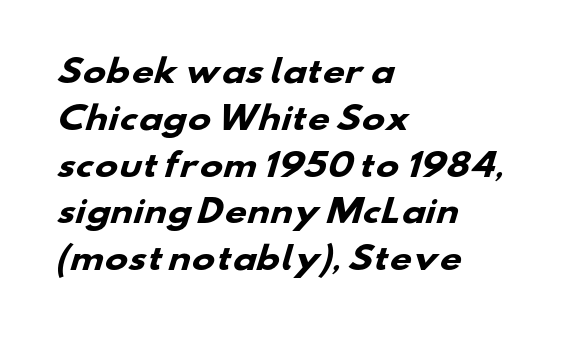
The image shows 31 px heavy, wide sans-serif type; set left-aligned, normal line spacing (1.51x), normal letter spacing, not underlined; low stroke contrast and a small x-height.
